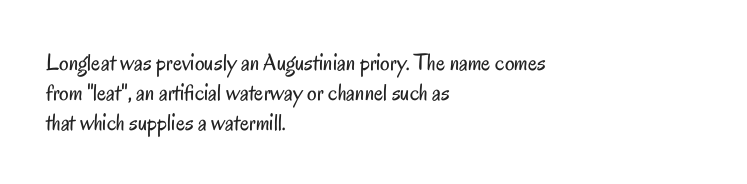
The image shows 24 px text type, upright; set left-aligned, line spacing 1.24x, normal letter spacing, not underlined.
